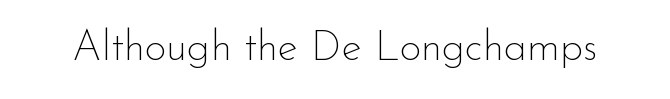
The weight would be labelled regular, book, light, or lighter still. Observe the absence of serifs on each vertical stroke in this sample. Notice how the stems are strictly vertical — no italics here. The gaps between neighbouring characters are ordinary and unremarkable. These lines are rendered in a variable-pitch font. Descenders hang freely into open space.
